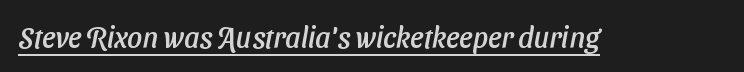
The image shows 29 px sans-serif type; set normal letter spacing, underlined; low stroke contrast and a medium x-height.
